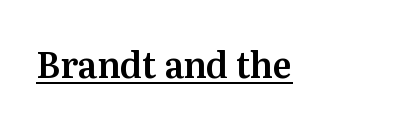
The image shows 35 px serif type, upright; set normal letter spacing, underlined; medium stroke contrast and a medium x-height.
